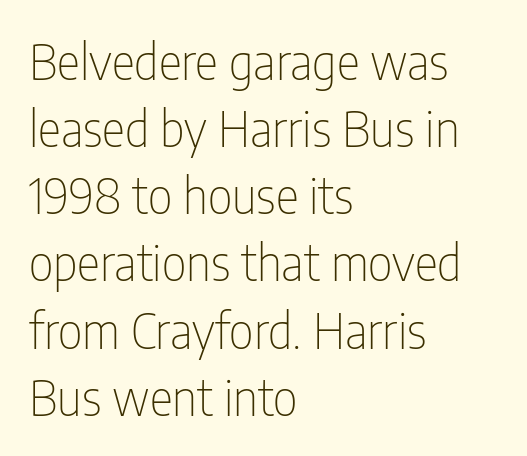
{"serif": "no", "italic": "no", "bold": "no", "weight": "thin", "width": "condensed", "stroke_contrast": "low", "x_height": "medium", "monospaced": "no", "underline": "no", "align": "left", "line_spacing": "normal", "line_spacing_ratio": 1.37, "letter_spacing": "normal", "letter_spacing_em": 0.0, "glyph_px": 49}
